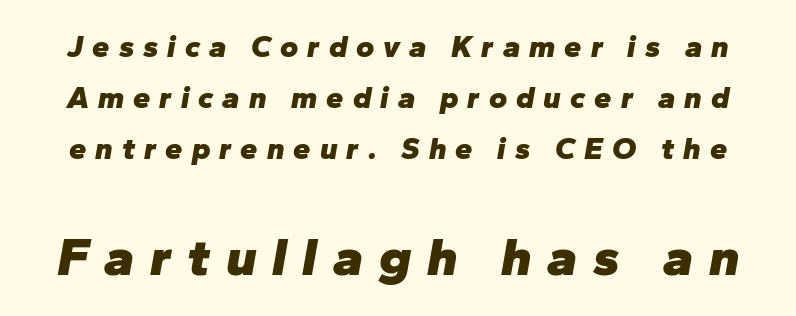
{"italic": "yes", "lean": "right", "slant_degrees": 10, "bold": "yes", "weight": "heavy", "width": "normal", "stroke_contrast": "low", "x_height": "medium", "monospaced": "no", "underline": "no", "line_spacing": "normal", "line_spacing_ratio": 1.64, "letter_spacing": "wide", "letter_spacing_em": 0.29, "larger_block": "second", "size_ratio": 1.74, "glyph_px": 54}
